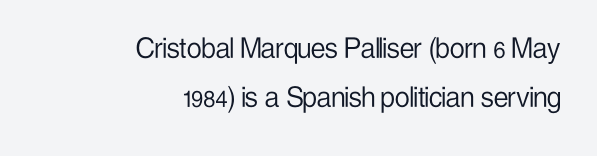
{"serif": "no", "italic": "no", "bold": "no", "weight": "light", "width": "condensed", "stroke_contrast": "low", "x_height": "medium", "monospaced": "no", "underline": "no", "align": "right", "line_spacing": "normal", "line_spacing_ratio": 1.48, "letter_spacing": "normal", "letter_spacing_em": 0.0, "glyph_px": 33}
